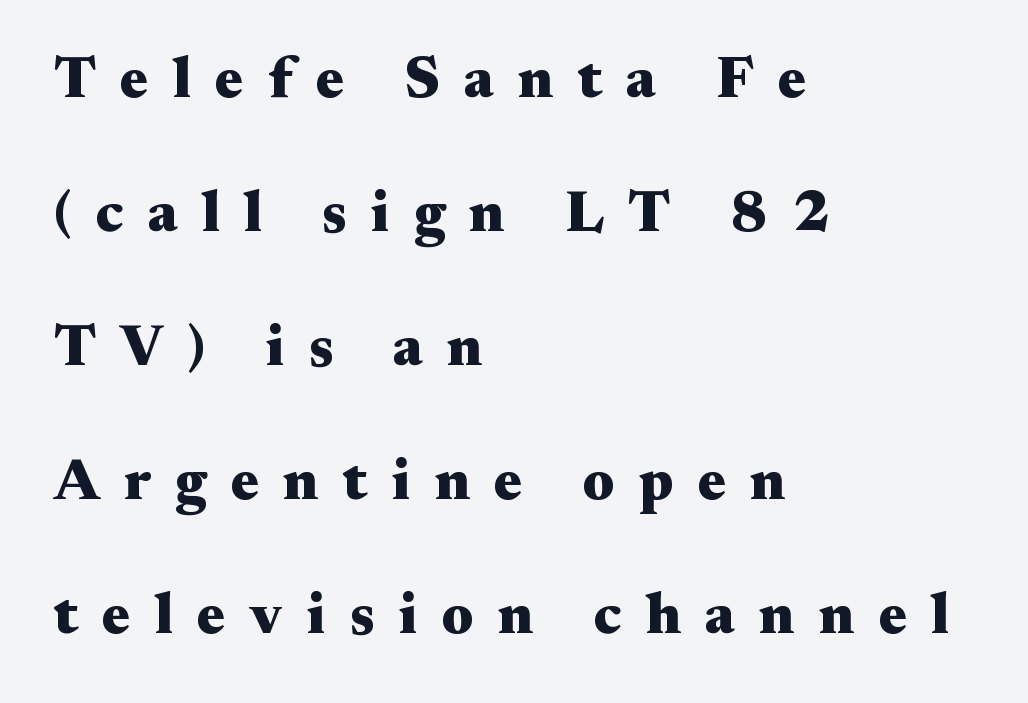
Plenty of ink on the page — the face is bold. The compositor pushed each line to the left boundary. Honestly, there is no underline to notice here at all. Every stem runs plumb, perpendicular to the baseline.
